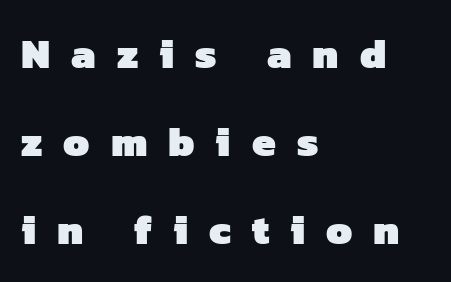
The image shows 42 px heavy sans-serif type; set left-aligned, loose line spacing (2.09x), unusually wide letter spacing (+0.5 em), not underlined; low stroke contrast and a medium x-height.
